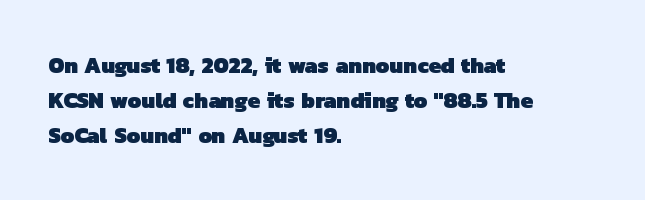
{"bold": "yes", "underline": "no", "align": "left", "line_spacing": "normal", "line_spacing_ratio": 1.59, "letter_spacing": "normal", "letter_spacing_em": 0.0, "glyph_px": 22}
